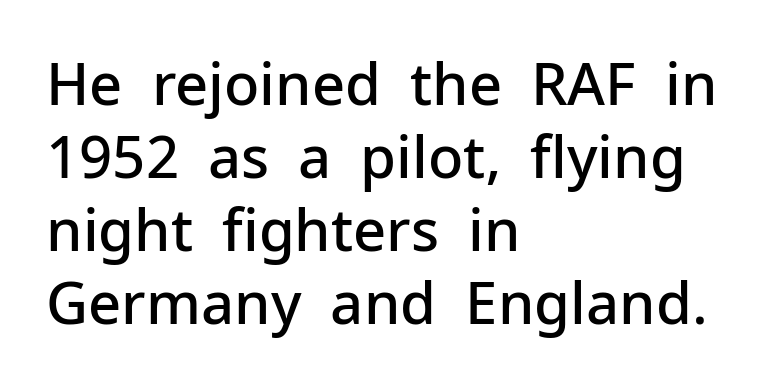
{"serif": "no", "italic": "no", "bold": "semi", "weight": "semibold", "width": "normal", "stroke_contrast": "low", "x_height": "medium", "monospaced": "no", "underline": "no", "align": "left", "line_spacing": "normal", "line_spacing_ratio": 1.26, "letter_spacing": "normal", "letter_spacing_em": 0.0, "glyph_px": 58}
